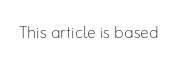
The image shows 22 px text type, upright; set normal letter spacing, not underlined.
